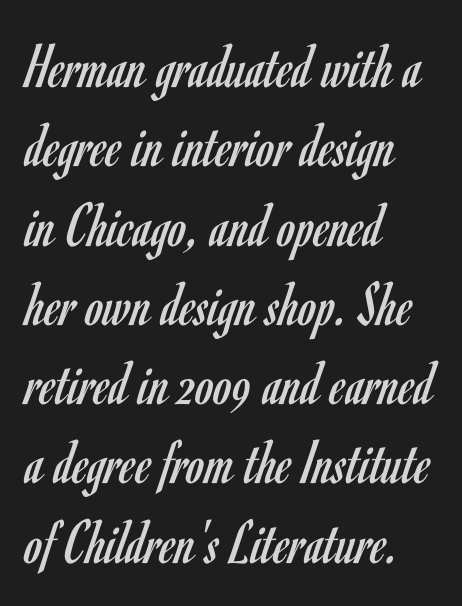
Weight: not bold — regular or lighter. The rag falls on the right side of this text block. These lines are composed in type without serifs.
